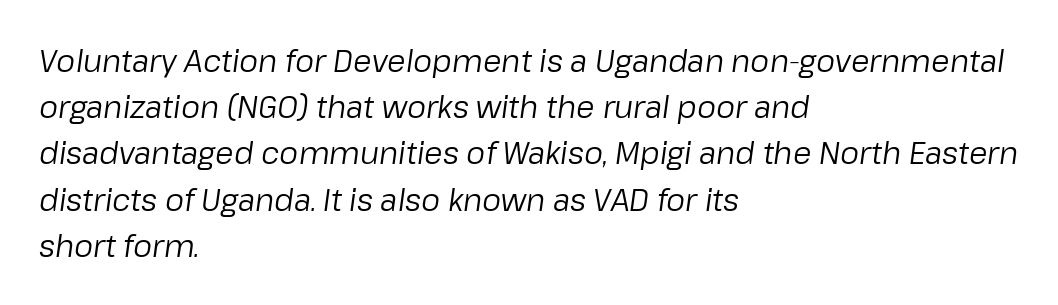
{"italic": "yes", "lean": "right", "slant_degrees": 8, "bold": "no", "weight": "regular", "width": "normal", "stroke_contrast": "low", "x_height": "medium", "monospaced": "no", "underline": "no", "align": "left", "line_spacing": "normal", "line_spacing_ratio": 1.54, "letter_spacing": "normal", "letter_spacing_em": 0.0, "glyph_px": 30}
